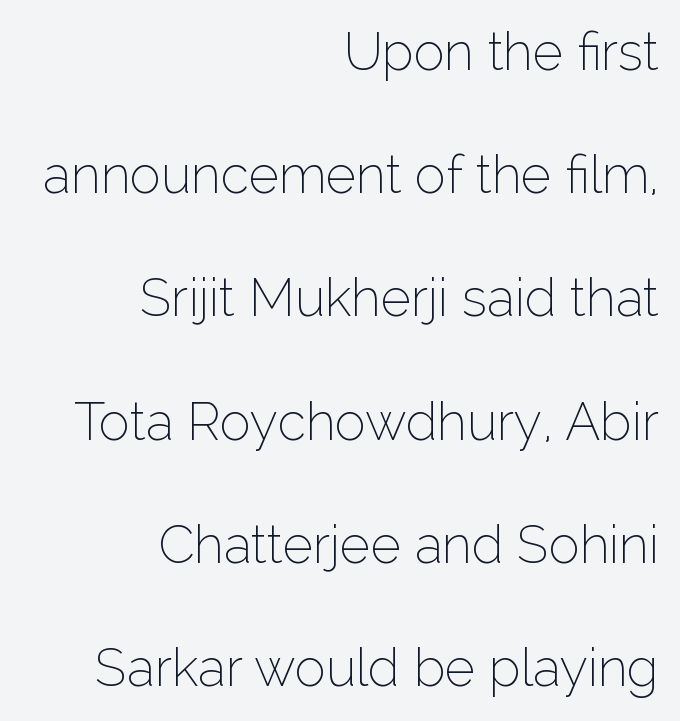
The image shows 52 px thin sans-serif type, upright; set right-aligned, loose line spacing (2.37x), normal letter spacing, not underlined; low stroke contrast and a medium x-height.
